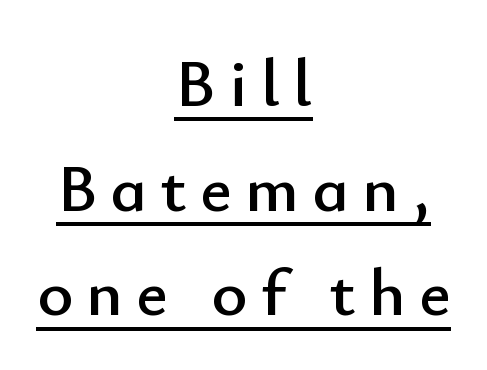
The image shows 68 px sans-serif type, upright; set centered, normal line spacing (1.54x), unusually wide letter spacing (+0.2 em), underlined; low stroke contrast and a small x-height.
